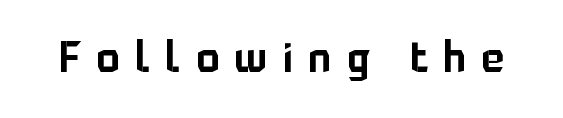
The type family on display is of the sans-serif kind. Anything drawn beneath the words? Only blank space. The horizontal fit of the characters is loose and conspicuously gappy. The letters advance in unequal steps, a hallmark of proportional type. Posture: upright roman.
